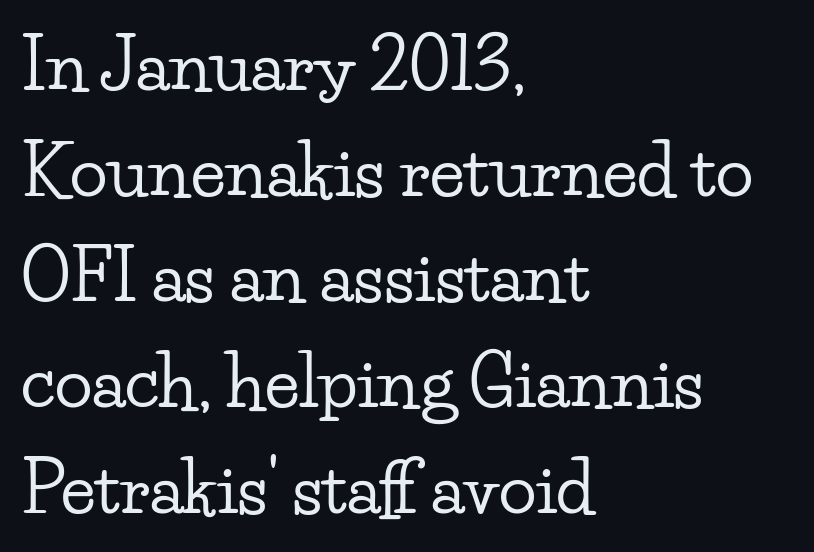
Q: Is the text italic (slanted)? A: No, it is upright.
Q: Is the typeface a serif or a sans-serif typeface? A: Serif.
Q: Is the text underlined? A: No.
Q: How is the paragraph aligned? A: Left-aligned.
Q: Is the spacing between letters normal or unusually wide? A: Normal.
Q: Is the spacing between lines tight, normal or loose? A: Normal.
Q: Width (condensed, normal, or wide)? A: Wide.
Q: Stroke contrast? A: Low.
Q: x-height? A: Small.
Q: Monospaced? A: No.
